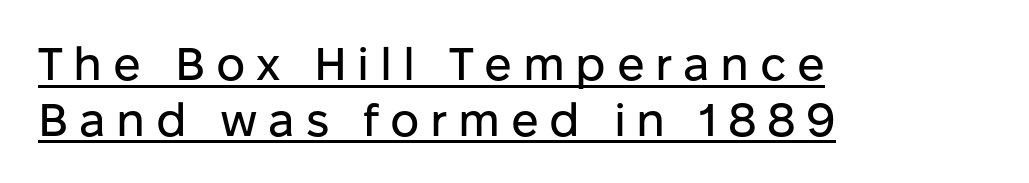
Caption: lettering with a line underneath. Every stem runs plumb, perpendicular to the baseline. Is this a fixed-width face? No — the glyphs have proportional, varying widths. The setting favours the left margin, as ordinary paragraphs usually do. Letter spacing: wide.
